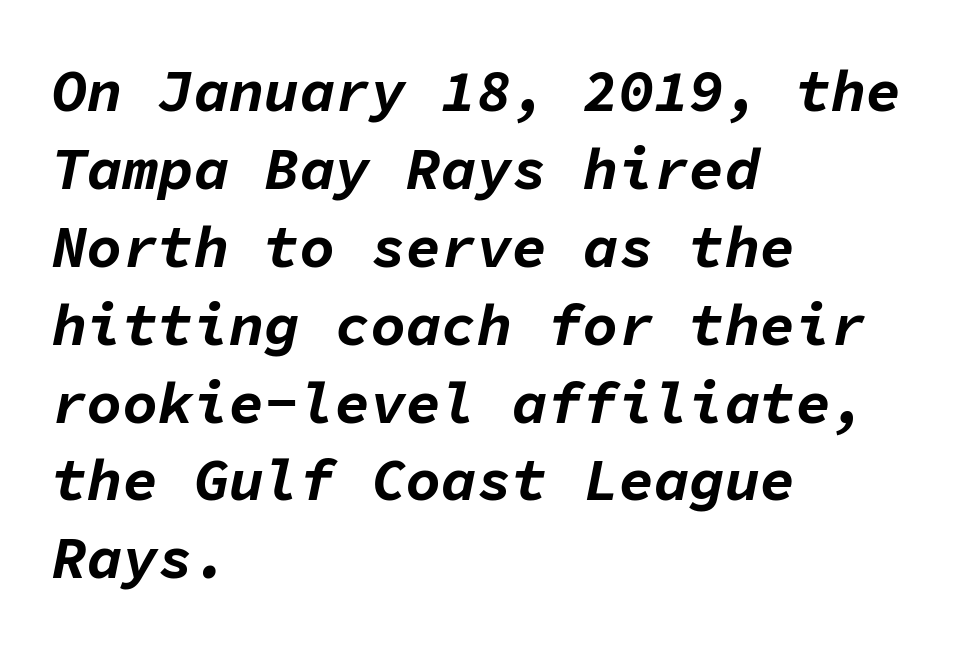
The image shows 59 px bold type, italic (leaning right), monospaced; set left-aligned, normal line spacing (1.32x), normal letter spacing, not underlined; low stroke contrast and a medium x-height.
